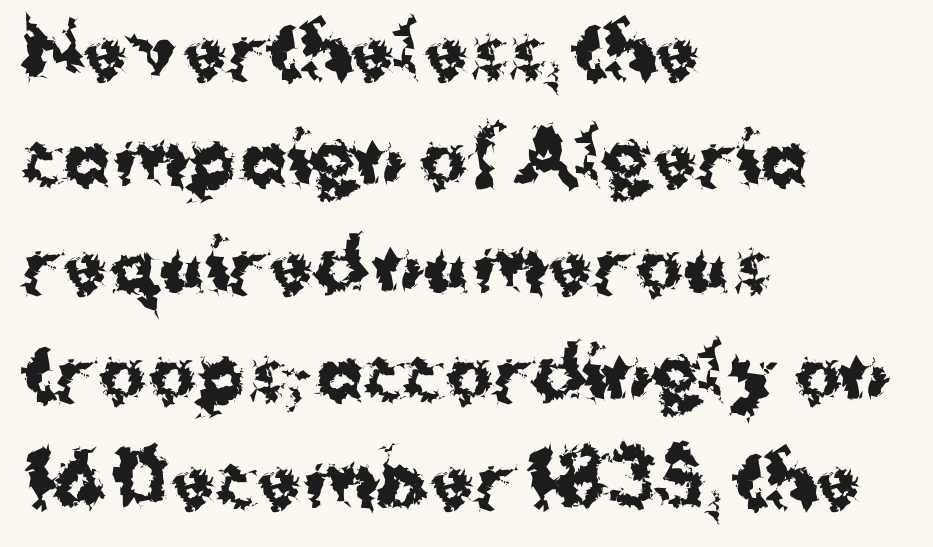
{"serif": "no", "italic": "no", "bold": "yes", "weight": "bold", "width": "normal", "stroke_contrast": "medium", "x_height": "medium", "monospaced": "no", "underline": "no", "align": "left", "line_spacing": "normal", "line_spacing_ratio": 1.51, "letter_spacing": "normal", "letter_spacing_em": 0.0, "glyph_px": 71}
